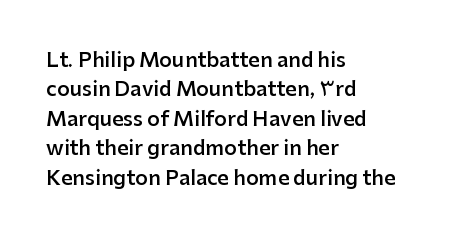
The image shows 20 px text type, upright; set left-aligned, normal line spacing (1.47x), normal letter spacing, not underlined.
